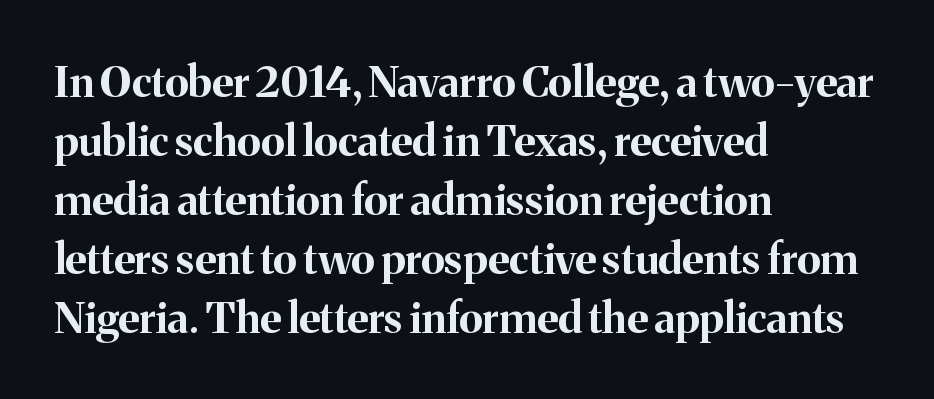
Leading: standard. Examine the stroke ends and you'll spot serifs. The letters advance in unequal steps, a hallmark of proportional type. Unlike italic type, these characters show no tilt at all. This rendering features lettering with no underline. Caption: multi-line text, flush left, ragged right.
